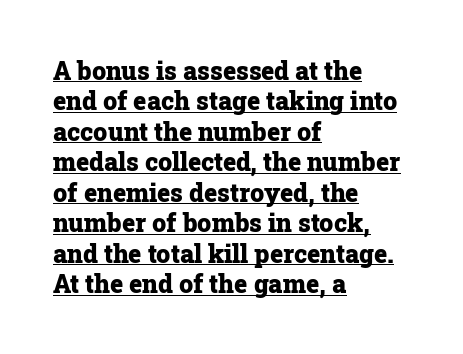
The image shows 25 px bold type, upright; set left-aligned, line spacing 1.22x, normal letter spacing, underlined.
